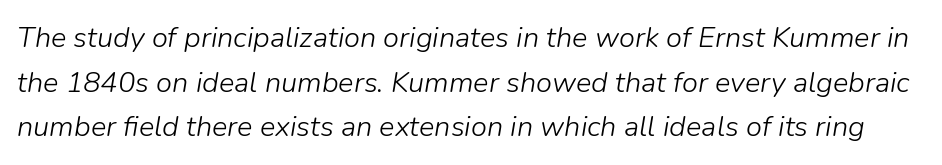
Q: Is the text bold? A: No.
Q: Is the text italic (slanted)? A: Yes, it leans right by about 9 degrees.
Q: Is the text underlined? A: No.
Q: Is the spacing between letters normal or unusually wide? A: Normal.
Q: Is the spacing between lines tight, normal or loose? A: Normal.
Q: Width (condensed, normal, or wide)? A: Normal.
Q: Stroke contrast? A: Low.
Q: x-height? A: Medium.
Q: Monospaced? A: No.
